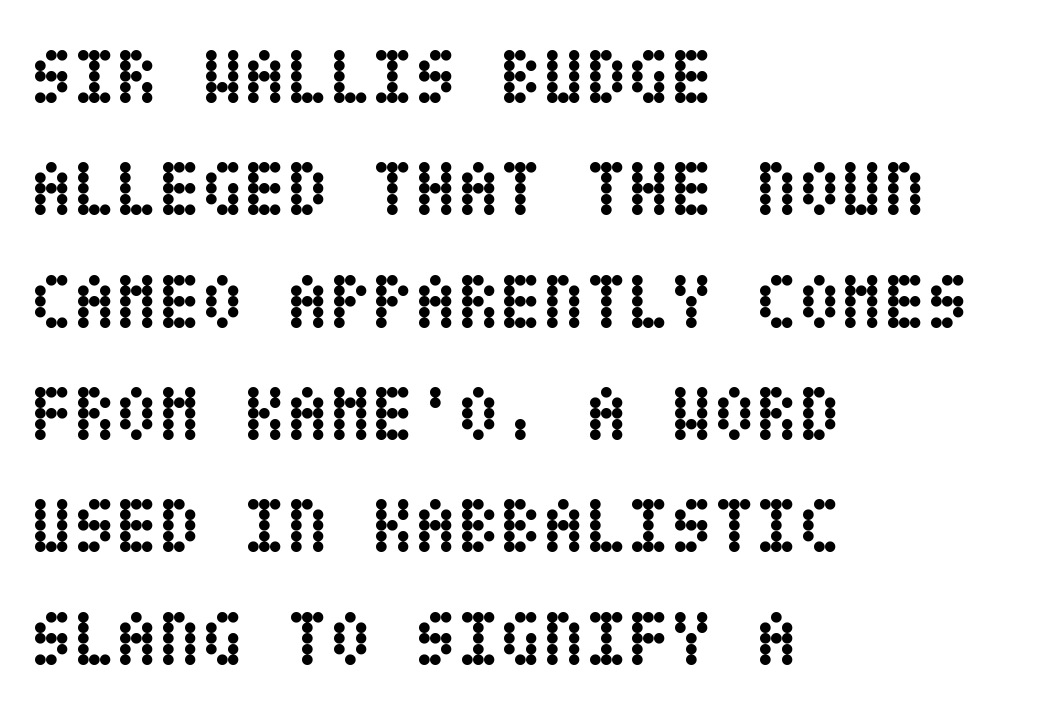
Q: Is the text bold? A: Yes.
Q: Is the text italic (slanted)? A: No, it is upright.
Q: Is the text underlined? A: No.
Q: How is the paragraph aligned? A: Left-aligned.
Q: Is the spacing between letters normal or unusually wide? A: Normal.
Q: Is the spacing between lines tight, normal or loose? A: Normal.
Q: Width (condensed, normal, or wide)? A: Condensed.
Q: Stroke contrast? A: Low.
Q: x-height? A: Large.
